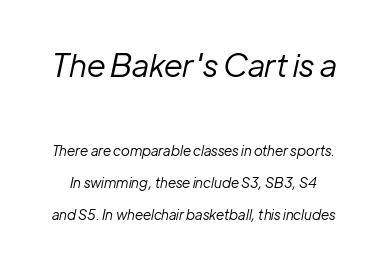
Q: Is the text bold? A: No.
Q: Is the text italic (slanted)? A: Yes, it leans right by about 12 degrees.
Q: Is the text underlined? A: No.
Q: Is the spacing between letters normal or unusually wide? A: Normal.
Q: Is the spacing between lines tight, normal or loose? A: Loose.
Q: Which block of text is set in a larger size, the first (top) or the second (bottom)? A: The first (top) one.
Q: Width (condensed, normal, or wide)? A: Normal.
Q: Stroke contrast? A: Low.
Q: x-height? A: Medium.
Q: Monospaced? A: No.
